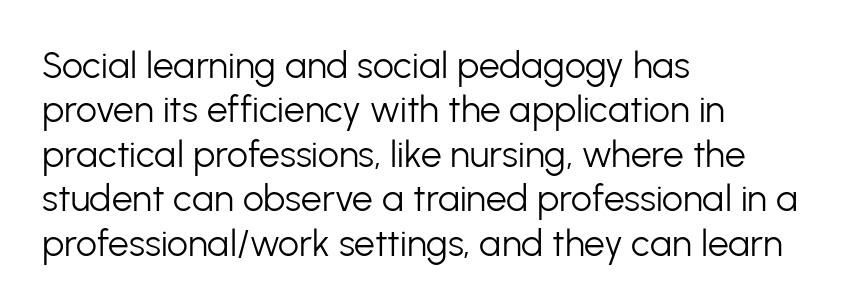
The image shows 37 px light sans-serif type, upright; set left-aligned, line spacing 1.2x, normal letter spacing, not underlined; low stroke contrast and a medium x-height.
